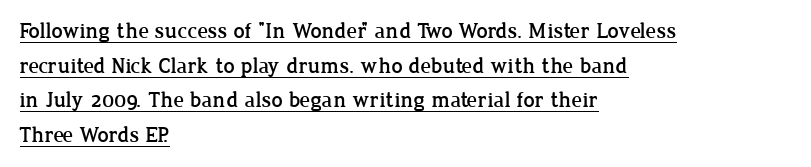
Q: Is the text italic (slanted)? A: No, it is upright.
Q: Is the text underlined? A: Yes.
Q: How is the paragraph aligned? A: Left-aligned.
Q: Is the spacing between letters normal or unusually wide? A: Normal.
Q: Is the spacing between lines tight, normal or loose? A: Normal.
